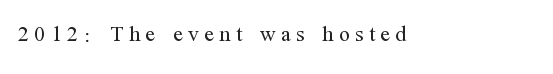
The image shows 22 px text type, upright; set unusually wide letter spacing (+0.25 em), not underlined.
